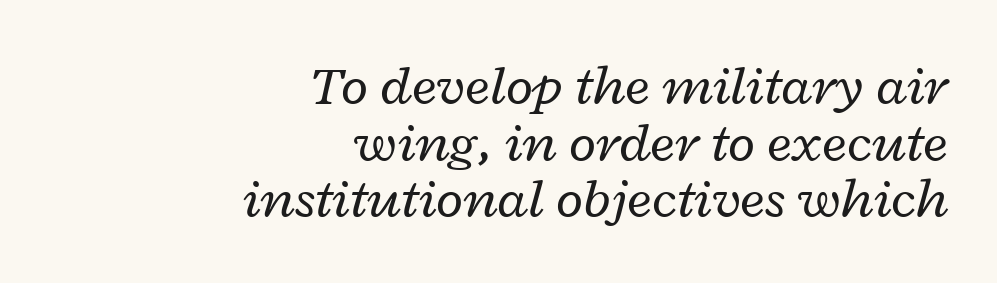
Notice how the stems are inclined rather than vertical — that's the hallmark of italics. Every row of glyphs terminates at an identical x-position on the right. Summary of weight: not heavy and not bold. Horizontal bands of white between lines are thin slivers. Nothing unusual about the tracking: characters are spaced as the font intends. The face used here is proportionally spaced, like ordinary book or web type.
